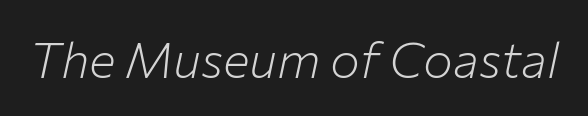
The image shows 50 px light type, italic (leaning right); set normal letter spacing, not underlined; low stroke contrast and a medium x-height.
